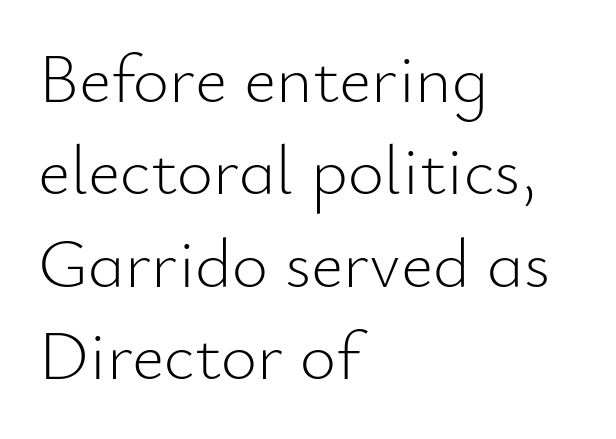
The image shows 70 px light sans-serif type, upright; set left-aligned, normal line spacing (1.32x), normal letter spacing, not underlined; low stroke contrast and a small x-height.
